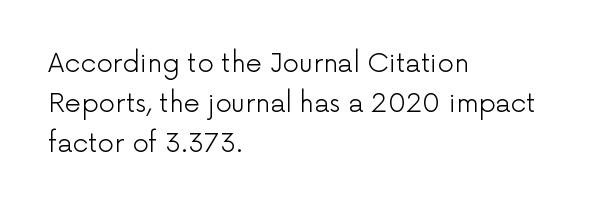
Nobody touched the tracking dial on this one. Line starts are locked; line ends wander. The block of text has a typical density, with ordinary space between rows. The glyphs are unaccompanied by any horizontal stroke below them. Notice how the stems are strictly vertical — no italics here. These glyphs show unthickened strokes, regular width or finer.
